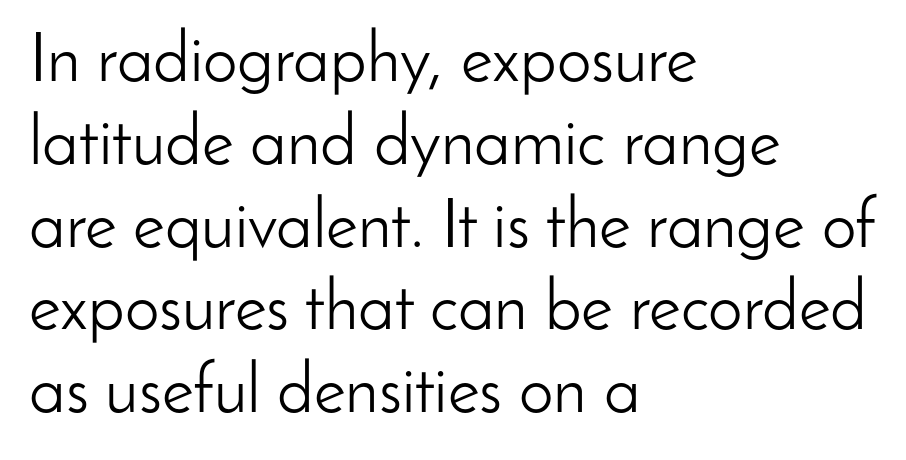
{"serif": "no", "italic": "no", "bold": "no", "weight": "light", "width": "normal", "stroke_contrast": "low", "x_height": "small", "monospaced": "no", "underline": "no", "align": "left", "line_spacing_ratio": 1.2, "letter_spacing": "normal", "letter_spacing_em": 0.0, "glyph_px": 69}
